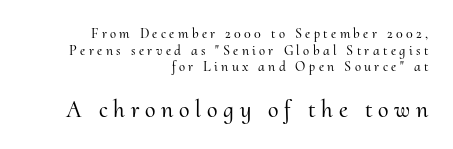
{"italic": "no", "underline": "no", "align": "right", "line_spacing_ratio": 1.18, "letter_spacing": "wide", "letter_spacing_em": 0.24, "larger_block": "second", "size_ratio": 1.71, "glyph_px": 24}
